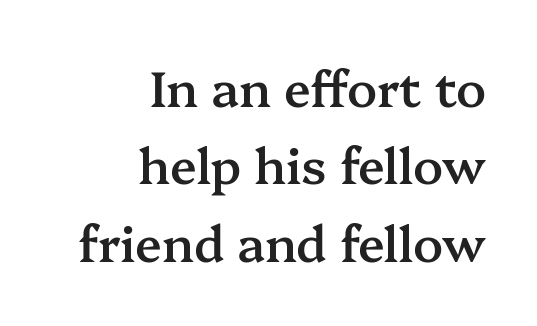
{"serif": "yes", "italic": "no", "bold": "semi", "weight": "semibold", "width": "normal", "stroke_contrast": "medium", "x_height": "medium", "monospaced": "no", "underline": "no", "align": "right", "line_spacing": "normal", "line_spacing_ratio": 1.58, "letter_spacing": "normal", "letter_spacing_em": 0.0, "glyph_px": 49}
